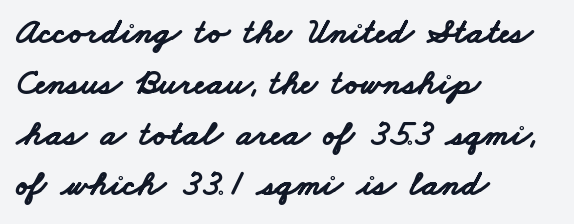
The image shows 36 px bold, wide sans-serif type; set left-aligned, normal line spacing (1.41x), normal letter spacing, not underlined; low stroke contrast and a small x-height.
